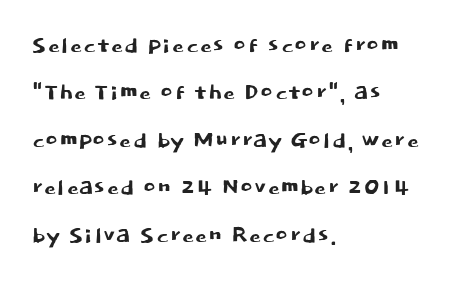
Q: Is the text italic (slanted)? A: No, it is upright.
Q: Is the typeface a serif or a sans-serif typeface? A: Sans-serif.
Q: Is the text underlined? A: No.
Q: How is the paragraph aligned? A: Left-aligned.
Q: Is the spacing between letters normal or unusually wide? A: Normal.
Q: Is the spacing between lines tight, normal or loose? A: Normal.
Q: Width (condensed, normal, or wide)? A: Normal.
Q: Stroke contrast? A: Low.
Q: x-height? A: Large.
Q: Monospaced? A: No.
